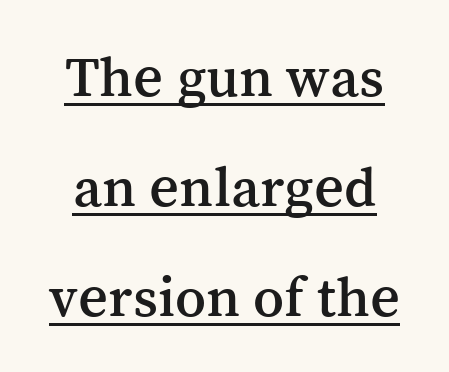
Q: Is the text italic (slanted)? A: No, it is upright.
Q: Is the typeface a serif or a sans-serif typeface? A: Serif.
Q: Is the text underlined? A: Yes.
Q: Is the spacing between letters normal or unusually wide? A: Normal.
Q: Is the spacing between lines tight, normal or loose? A: Loose.
Q: Width (condensed, normal, or wide)? A: Normal.
Q: Stroke contrast? A: Medium.
Q: x-height? A: Medium.
Q: Monospaced? A: No.
